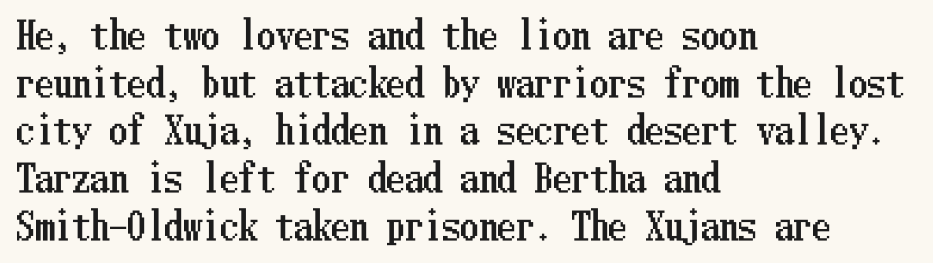
Q: Is the text italic (slanted)? A: No, it is upright.
Q: Is the text underlined? A: No.
Q: How is the paragraph aligned? A: Left-aligned.
Q: Is the spacing between letters normal or unusually wide? A: Normal.
Q: Is the spacing between lines tight, normal or loose? A: Normal.
Q: Width (condensed, normal, or wide)? A: Condensed.
Q: Stroke contrast? A: Low.
Q: x-height? A: Medium.
